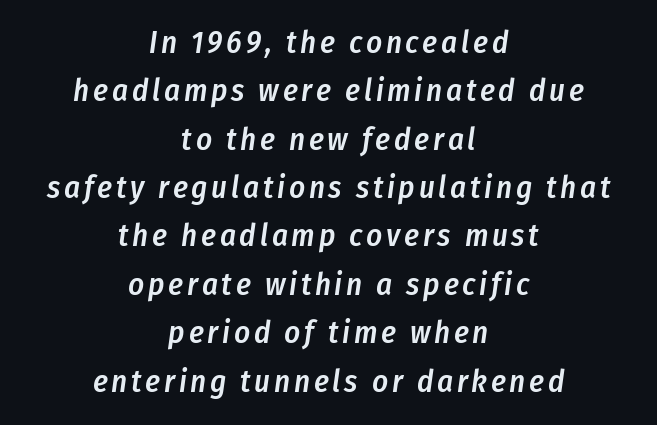
{"italic": "yes", "lean": "right", "slant_degrees": 8, "bold": "semi", "weight": "semibold", "width": "condensed", "stroke_contrast": "low", "x_height": "medium", "monospaced": "no", "underline": "no", "align": "center", "line_spacing": "normal", "line_spacing_ratio": 1.56, "glyph_px": 31}
